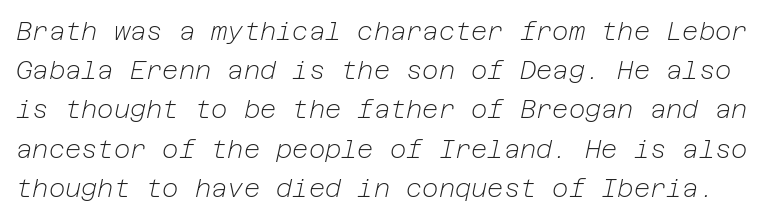
In terms of leading, this rendering sits right in the middle. The weight would be labelled regular, book, light, or lighter still. Slant detected: the letters are inclined. Just letters on the line, the space beneath them empty. Honestly, the letter spacing is just normal — you wouldn't notice it.
